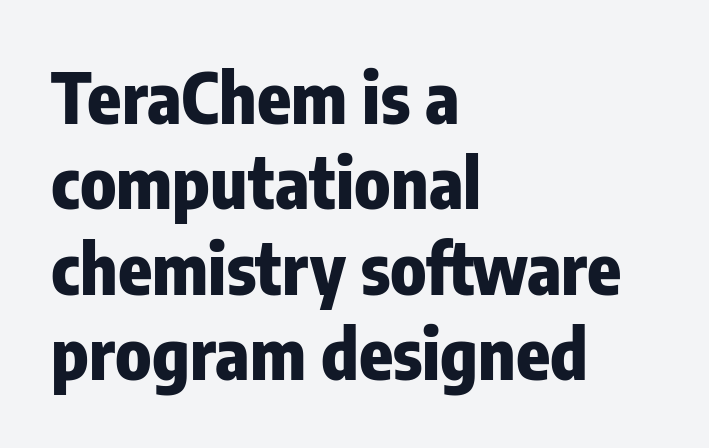
{"serif": "no", "italic": "no", "bold": "yes", "weight": "heavy", "width": "condensed", "stroke_contrast": "low", "x_height": "medium", "monospaced": "no", "underline": "no", "align": "left", "line_spacing_ratio": 1.22, "letter_spacing": "normal", "letter_spacing_em": 0.0, "glyph_px": 70}
